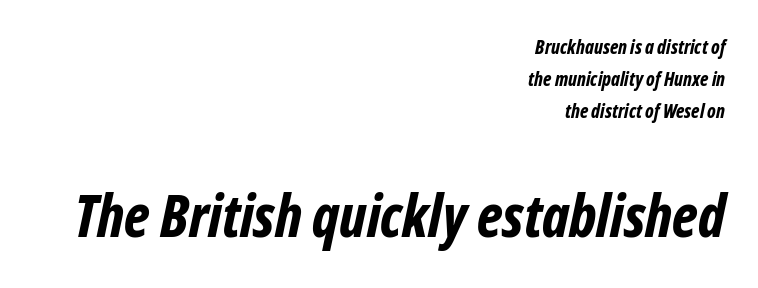
Stroke thickness is high; the sample reads as a true bold. Compared with a flush-left layout, this one pins lines to the opposite, right side. Students, note that the glyphs here touch the page at normal intervals. Does the bottom block carry the larger type? Yes, it does. Vertical spacing — default. The foot of each line stays bare and open.
